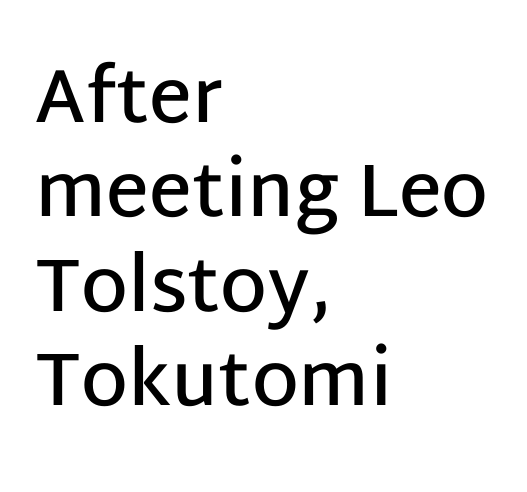
{"serif": "no", "italic": "no", "bold": "semi", "weight": "semibold", "width": "normal", "stroke_contrast": "low", "x_height": "large", "monospaced": "no", "underline": "no", "align": "left", "line_spacing": "normal", "line_spacing_ratio": 1.26, "letter_spacing": "normal", "letter_spacing_em": 0.0, "glyph_px": 75}
